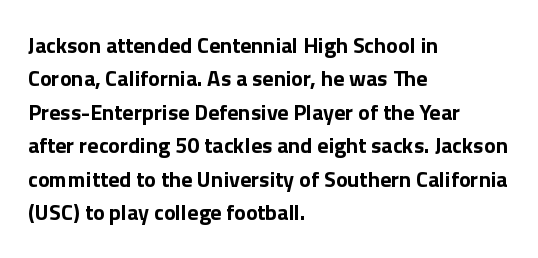
{"italic": "no", "bold": "yes", "underline": "no", "align": "left", "line_spacing": "normal", "line_spacing_ratio": 1.52, "letter_spacing": "normal", "letter_spacing_em": 0.0, "glyph_px": 22}
